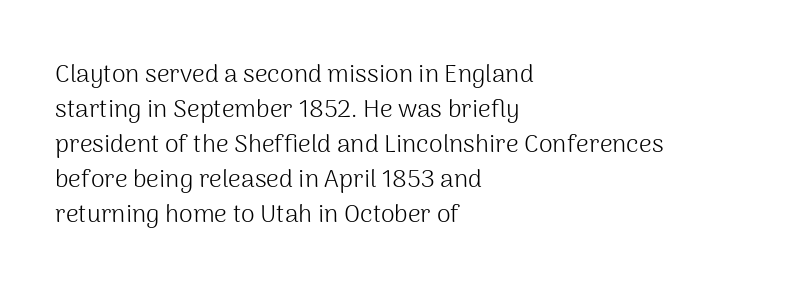
The image shows 25 px text type, upright; set left-aligned, normal line spacing (1.4x), normal letter spacing, not underlined.
